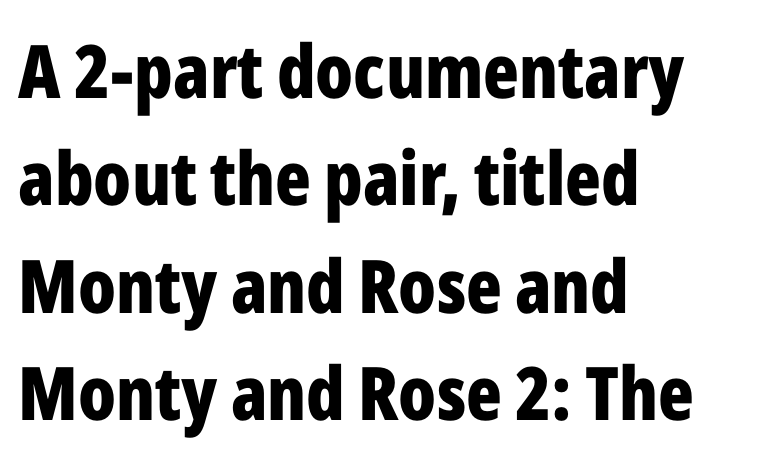
{"serif": "no", "italic": "no", "bold": "yes", "weight": "bold", "width": "condensed", "stroke_contrast": "low", "x_height": "medium", "monospaced": "no", "underline": "no", "align": "left", "line_spacing": "normal", "line_spacing_ratio": 1.45, "letter_spacing": "normal", "letter_spacing_em": 0.0, "glyph_px": 74}
